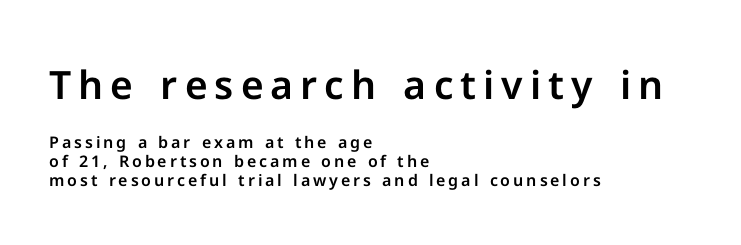
Q: Is the text italic (slanted)? A: No, it is upright.
Q: Is the typeface a serif or a sans-serif typeface? A: Sans-serif.
Q: Is the text underlined? A: No.
Q: How is the paragraph aligned? A: Left-aligned.
Q: Which block of text is set in a larger size, the first (top) or the second (bottom)? A: The first (top) one.
Q: Width (condensed, normal, or wide)? A: Normal.
Q: Stroke contrast? A: Low.
Q: x-height? A: Medium.
Q: Monospaced? A: No.
